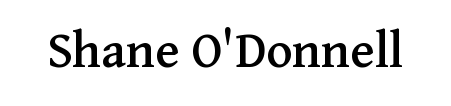
{"serif": "yes", "italic": "no", "width": "normal", "stroke_contrast": "medium", "x_height": "medium", "monospaced": "no", "underline": "no", "letter_spacing": "normal", "letter_spacing_em": 0.0, "glyph_px": 55}
